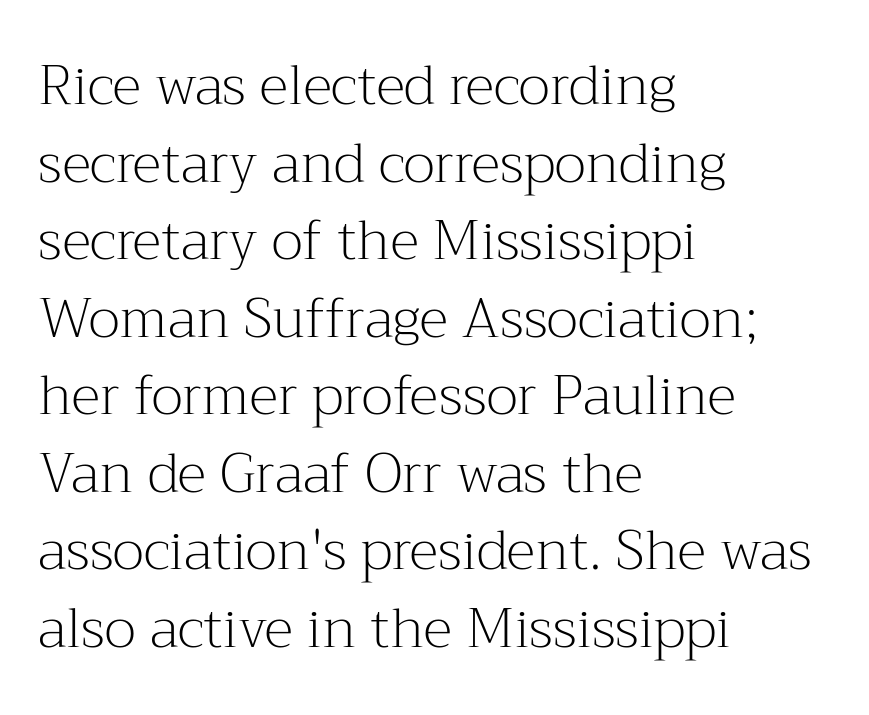
Q: Is the text bold? A: No.
Q: Is the text italic (slanted)? A: No, it is upright.
Q: Is the typeface a serif or a sans-serif typeface? A: Serif.
Q: Is the text underlined? A: No.
Q: How is the paragraph aligned? A: Left-aligned.
Q: Is the spacing between letters normal or unusually wide? A: Normal.
Q: Is the spacing between lines tight, normal or loose? A: Normal.
Q: Width (condensed, normal, or wide)? A: Normal.
Q: Stroke contrast? A: Medium.
Q: x-height? A: Medium.
Q: Monospaced? A: No.
